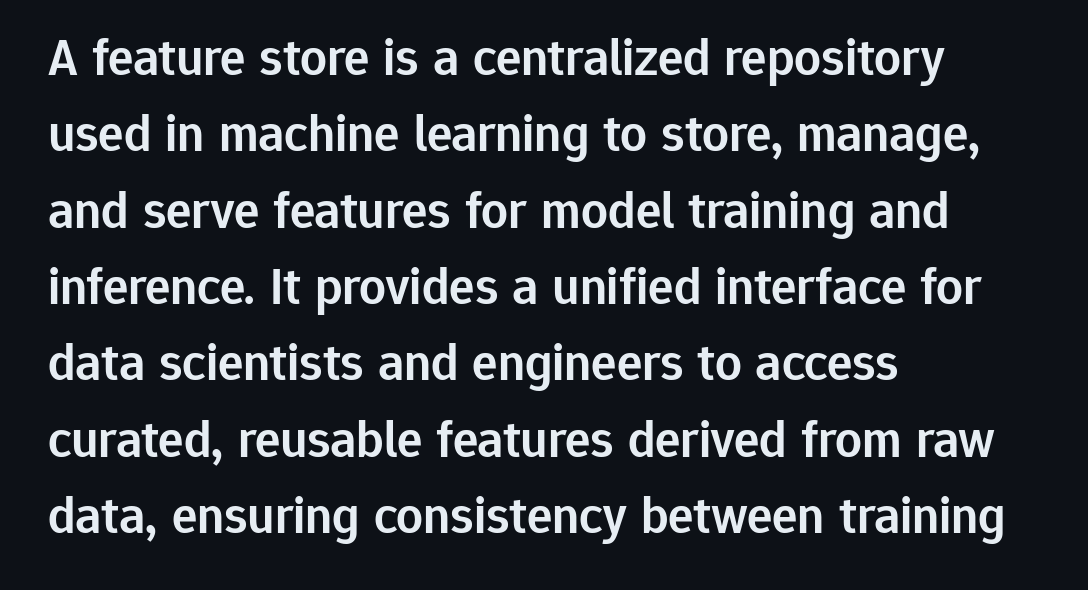
Interline gaps are of average width in this sample. Set as a demibold, roughly 600 on the weight scale. You can tell from the bare stems that sans-serif type was used. Quick note: underline off. The lettering holds an erect, upright posture throughout. You could call the tracking neutral — neither tight nor loose.
